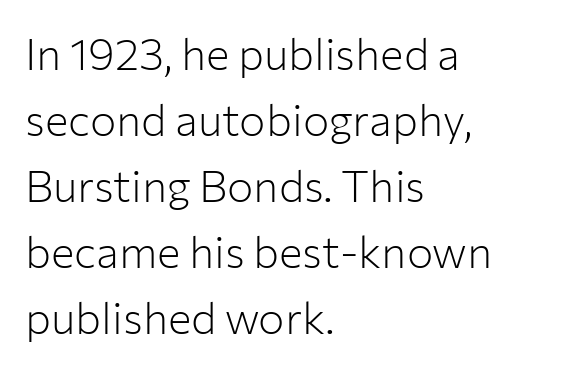
The image shows 44 px light sans-serif type, upright; set left-aligned, normal line spacing (1.5x), normal letter spacing, not underlined; low stroke contrast and a medium x-height.
